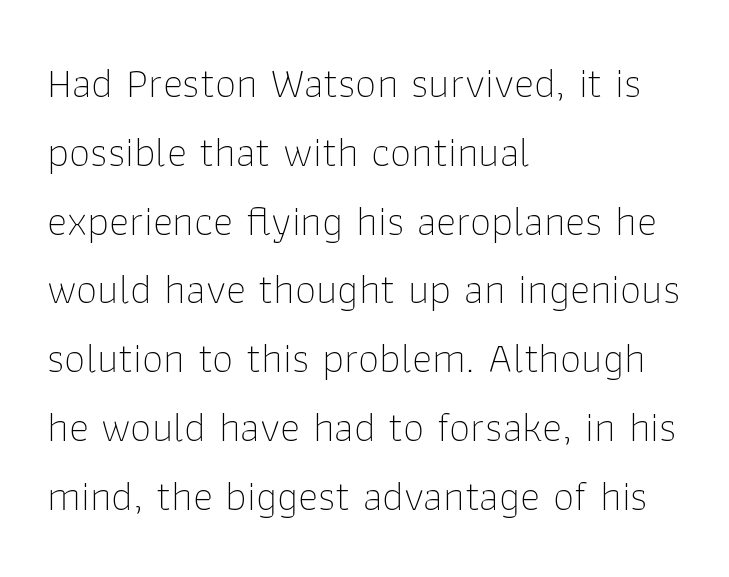
Q: Is the text bold? A: No.
Q: Is the text italic (slanted)? A: No, it is upright.
Q: Is the typeface a serif or a sans-serif typeface? A: Sans-serif.
Q: Is the text underlined? A: No.
Q: How is the paragraph aligned? A: Left-aligned.
Q: Is the spacing between letters normal or unusually wide? A: Normal.
Q: Is the spacing between lines tight, normal or loose? A: Normal.
Q: Width (condensed, normal, or wide)? A: Normal.
Q: Stroke contrast? A: Low.
Q: x-height? A: Medium.
Q: Monospaced? A: No.
